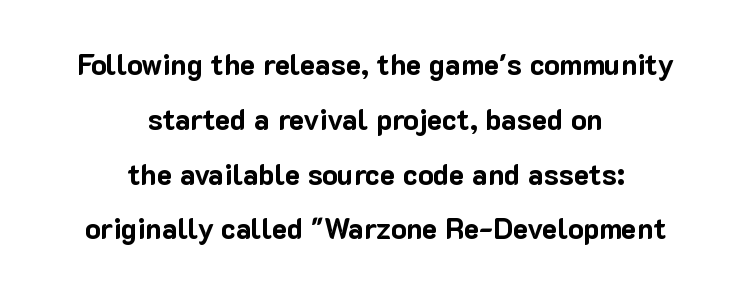
{"serif": "no", "italic": "no", "bold": "yes", "weight": "bold", "width": "normal", "stroke_contrast": "low", "x_height": "medium", "monospaced": "no", "underline": "no", "align": "center", "line_spacing_ratio": 1.89, "letter_spacing": "normal", "letter_spacing_em": 0.0, "glyph_px": 29}
